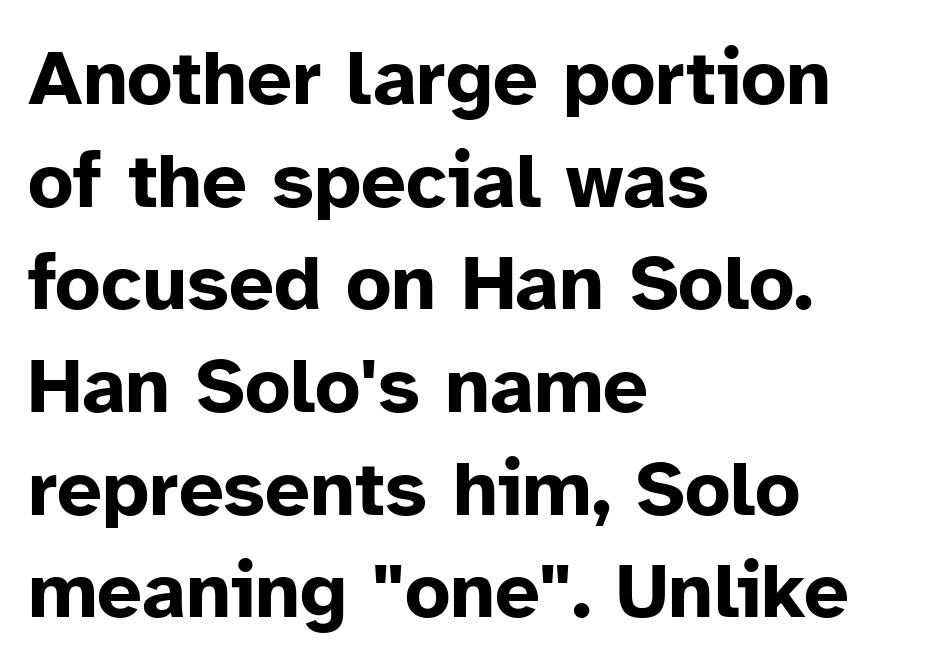
The image shows 79 px bold sans-serif type, upright; set left-aligned, normal line spacing (1.3x), normal letter spacing, not underlined; low stroke contrast and a medium x-height.
